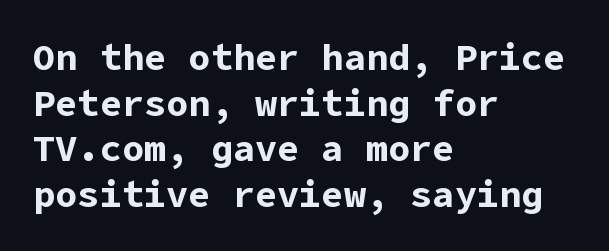
{"serif": "no", "italic": "no", "bold": "yes", "weight": "bold", "width": "normal", "stroke_contrast": "low", "x_height": "medium", "underline": "no", "align": "left", "line_spacing_ratio": 1.23, "letter_spacing": "normal", "letter_spacing_em": 0.0, "glyph_px": 37}
